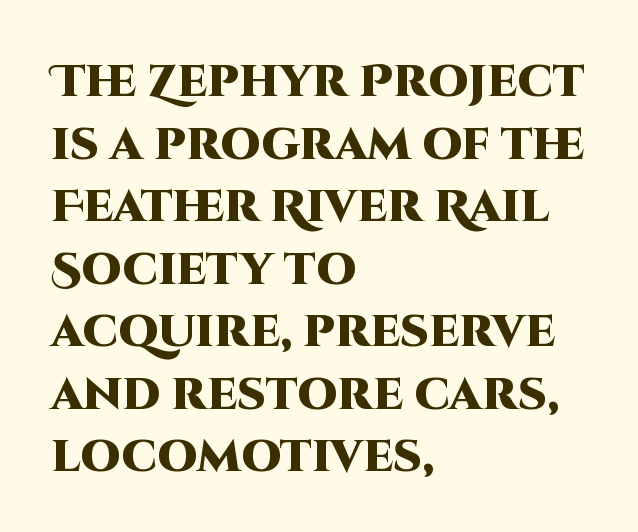
Q: Is the text bold? A: Yes.
Q: Is the text italic (slanted)? A: No, it is upright.
Q: Is the typeface a serif or a sans-serif typeface? A: Sans-serif.
Q: Is the text underlined? A: No.
Q: How is the paragraph aligned? A: Left-aligned.
Q: Is the spacing between letters normal or unusually wide? A: Normal.
Q: Is the spacing between lines tight, normal or loose? A: Normal.
Q: Width (condensed, normal, or wide)? A: Normal.
Q: Stroke contrast? A: High.
Q: x-height? A: Large.
Q: Monospaced? A: No.
